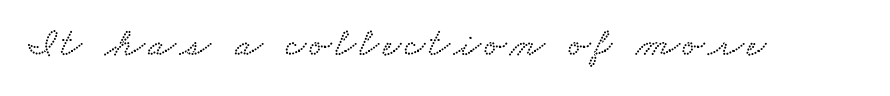
The image shows 40 px wide type; set not underlined; low stroke contrast and a small x-height.
